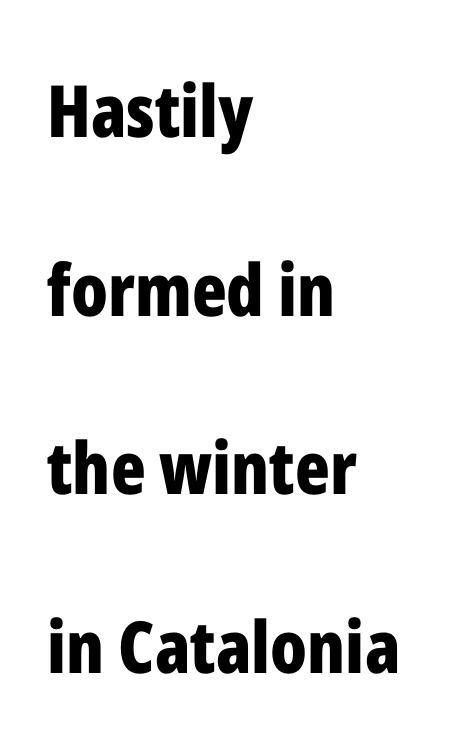
Casual observation: everything's shoved over to the left. Notice how thick the strokes are: this is what a full bold looks like. Ascenders rise straight up at ninety degrees. Tracking value appears to be zero — textbook default spacing. How would I describe the line gaps? Wide and relaxed. Spacing verdict: proportional, widths tailored to each character.
